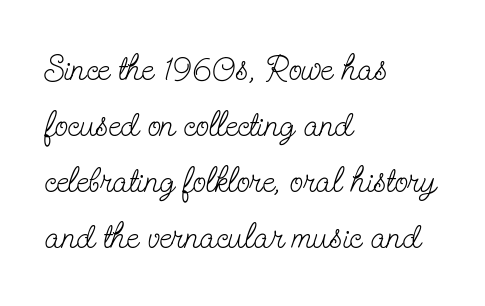
The image shows 35 px light, condensed serif type; set left-aligned, normal line spacing (1.6x), normal letter spacing, not underlined; low stroke contrast and a small x-height.
